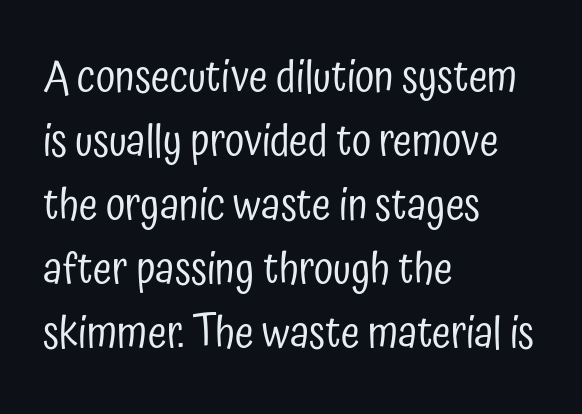
The image shows 43 px regular-weight, condensed sans-serif type, upright; set left-aligned, normal line spacing (1.49x), normal letter spacing, not underlined; low stroke contrast and a medium x-height.
